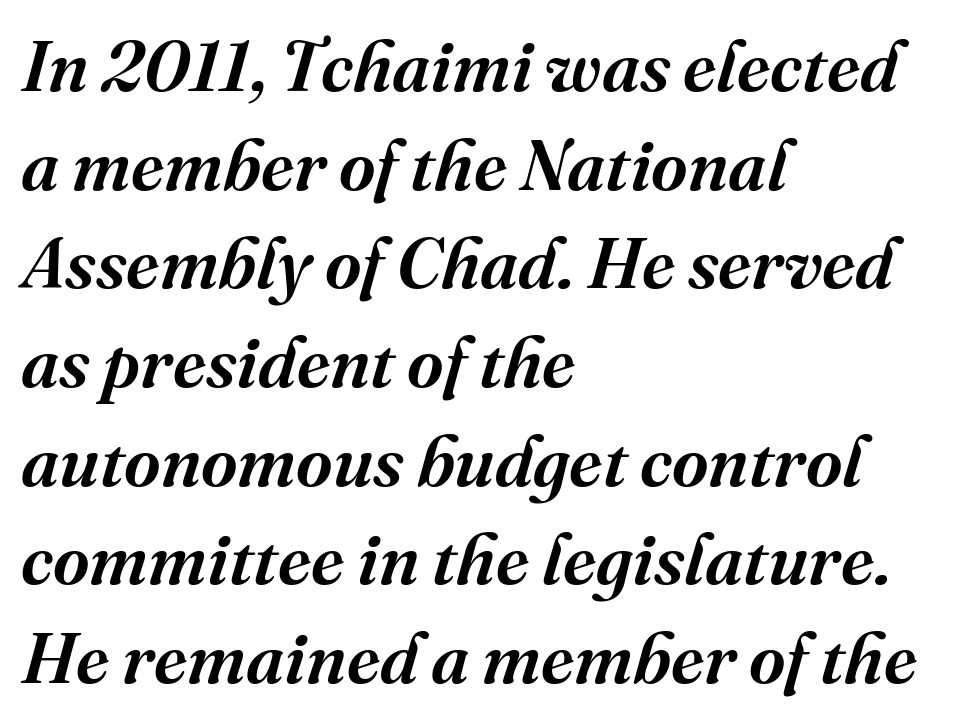
The image shows 71 px semibold serif type, italic (leaning right); set left-aligned, normal line spacing (1.39x), normal letter spacing, not underlined; medium stroke contrast and a medium x-height.
